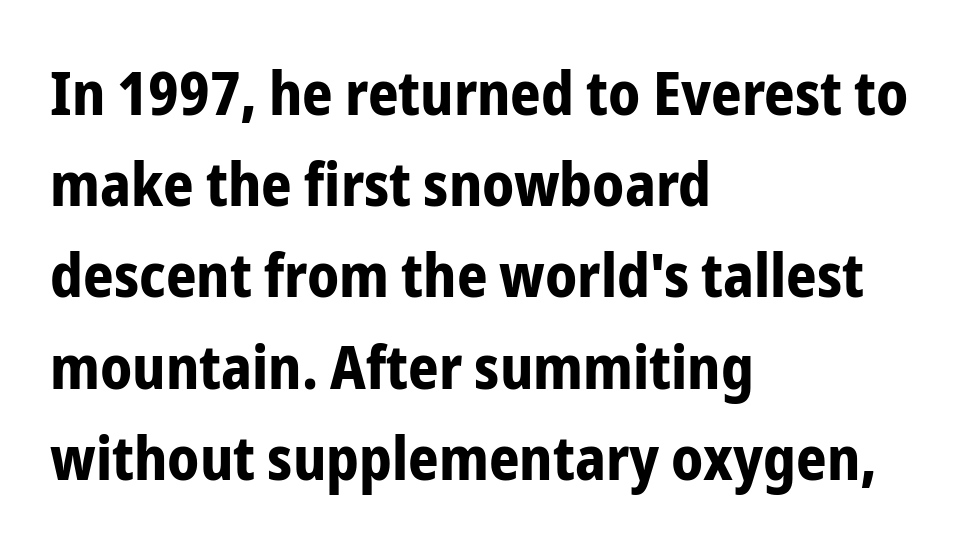
{"serif": "no", "italic": "no", "bold": "yes", "weight": "bold", "width": "condensed", "stroke_contrast": "low", "x_height": "medium", "monospaced": "no", "underline": "no", "align": "left", "line_spacing": "normal", "line_spacing_ratio": 1.52, "letter_spacing": "normal", "letter_spacing_em": 0.0, "glyph_px": 60}
